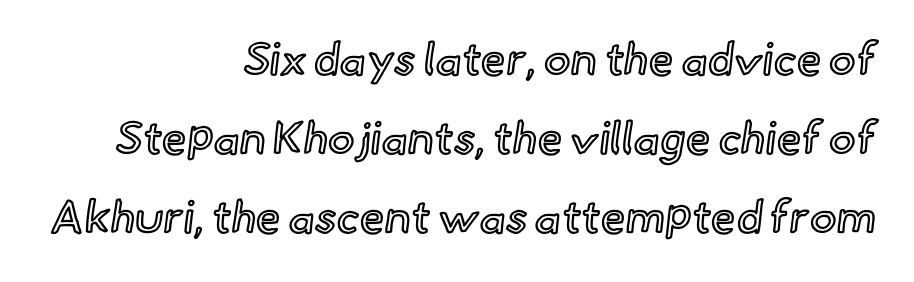
The image shows 45 px text type; set right-aligned, line spacing 1.76x, normal letter spacing, not underlined; a small x-height.
